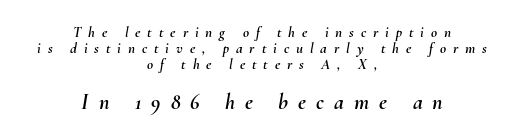
Q: Is the text italic (slanted)? A: Yes, it leans right by about 10 degrees.
Q: Is the text underlined? A: No.
Q: How is the paragraph aligned? A: Centered.
Q: Is the spacing between letters normal or unusually wide? A: Unusually wide.
Q: Is the spacing between lines tight, normal or loose? A: Tight.
Q: Which block of text is set in a larger size, the first (top) or the second (bottom)? A: The second (bottom) one.
